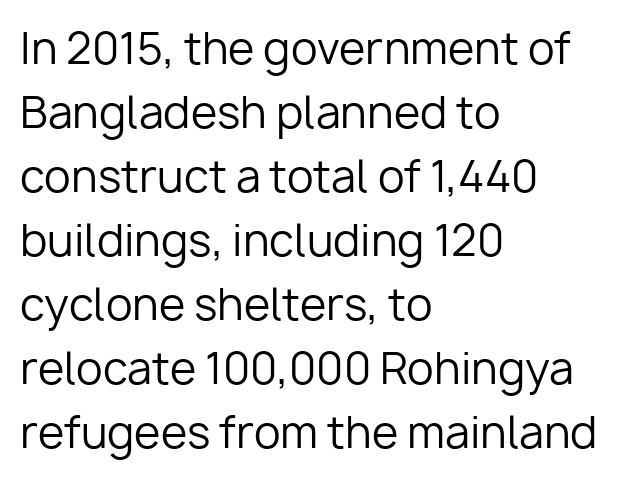
Think of a printed novel: that variable character pitch is what you see here. The paragraph has a hard left edge and a soft right edge. In terms of letterspacing, this is plain default setting. The glyphs in this specimen are sans serif. Each new line begins a customary step beneath the previous one. A clean baseline with only descenders dipping below it.
